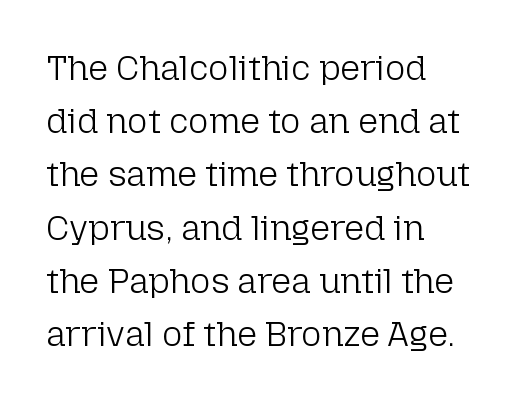
{"serif": "no", "italic": "no", "bold": "no", "weight": "light", "width": "normal", "stroke_contrast": "low", "x_height": "medium", "monospaced": "no", "underline": "no", "align": "left", "line_spacing": "normal", "line_spacing_ratio": 1.52, "letter_spacing": "normal", "letter_spacing_em": 0.0, "glyph_px": 35}
